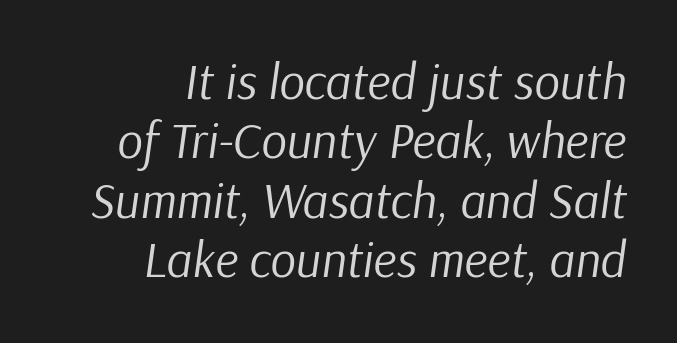
The image shows 50 px regular-weight type, italic (leaning right); set right-aligned, line spacing 1.19x, normal letter spacing, not underlined; low stroke contrast and a medium x-height.
